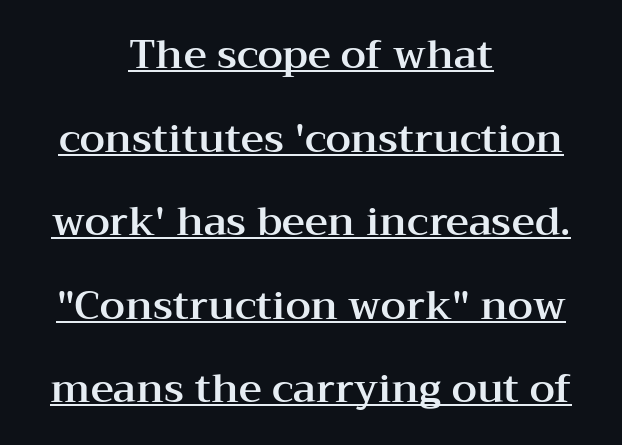
Q: Is the text italic (slanted)? A: No, it is upright.
Q: Is the typeface a serif or a sans-serif typeface? A: Serif.
Q: Is the text underlined? A: Yes.
Q: How is the paragraph aligned? A: Centered.
Q: Is the spacing between letters normal or unusually wide? A: Normal.
Q: Is the spacing between lines tight, normal or loose? A: Loose.
Q: Width (condensed, normal, or wide)? A: Wide.
Q: Stroke contrast? A: Medium.
Q: x-height? A: Medium.
Q: Monospaced? A: No.
